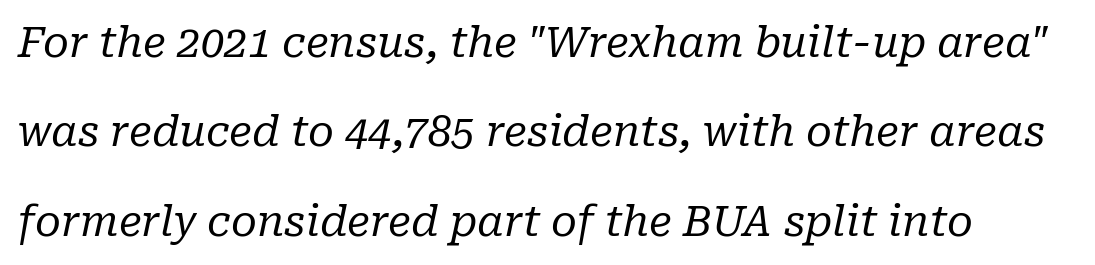
Q: Is the text bold? A: No.
Q: Is the text italic (slanted)? A: Yes, it leans right by about 10 degrees.
Q: Is the typeface a serif or a sans-serif typeface? A: Serif.
Q: Is the text underlined? A: No.
Q: Is the spacing between letters normal or unusually wide? A: Normal.
Q: Is the spacing between lines tight, normal or loose? A: Loose.
Q: Width (condensed, normal, or wide)? A: Normal.
Q: Stroke contrast? A: Low.
Q: x-height? A: Medium.
Q: Monospaced? A: No.
